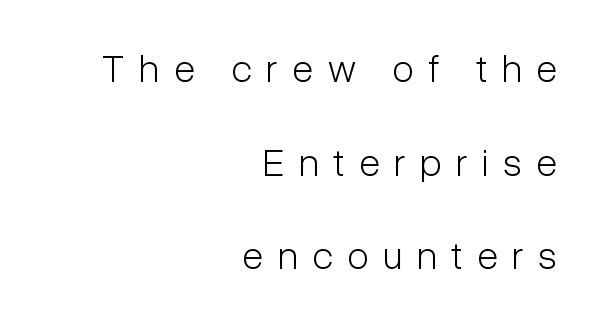
Bare-footed words on every line. The lines in this sample share a right terminus and differ only in where they begin. Spacing verdict: proportional, widths tailored to each character. One glance says open: line gaps are wider than usual. The tracking jumps out immediately: characters are airy and widely separated.
